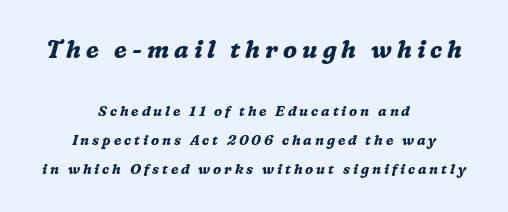
{"italic": "yes", "lean": "right", "slant_degrees": 16, "bold": "yes", "underline": "no", "align": "center", "line_spacing": "loose", "line_spacing_ratio": 2.05, "letter_spacing": "wide", "letter_spacing_em": 0.21, "larger_block": "first", "size_ratio": 1.71, "glyph_px": 24}
